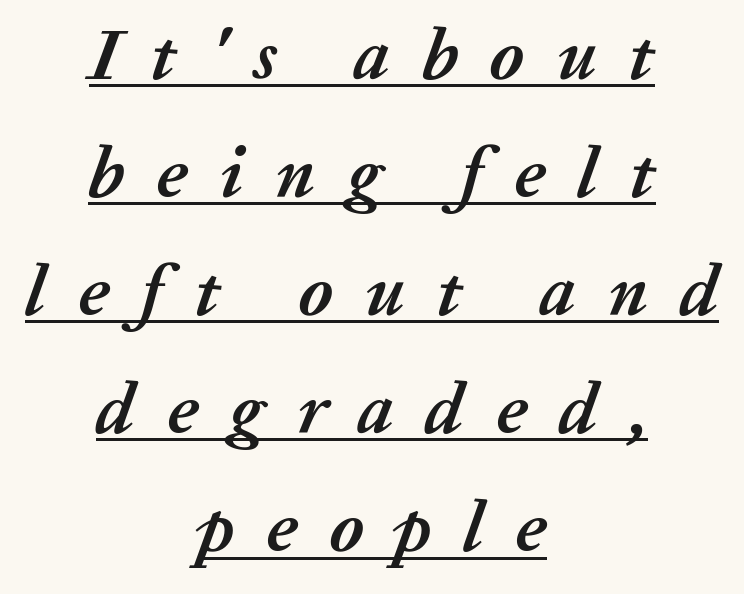
The image shows 72 px semibold type, italic (leaning right); set centered, normal line spacing (1.64x), unusually wide letter spacing (+0.44 em), underlined; medium stroke contrast and a medium x-height.
